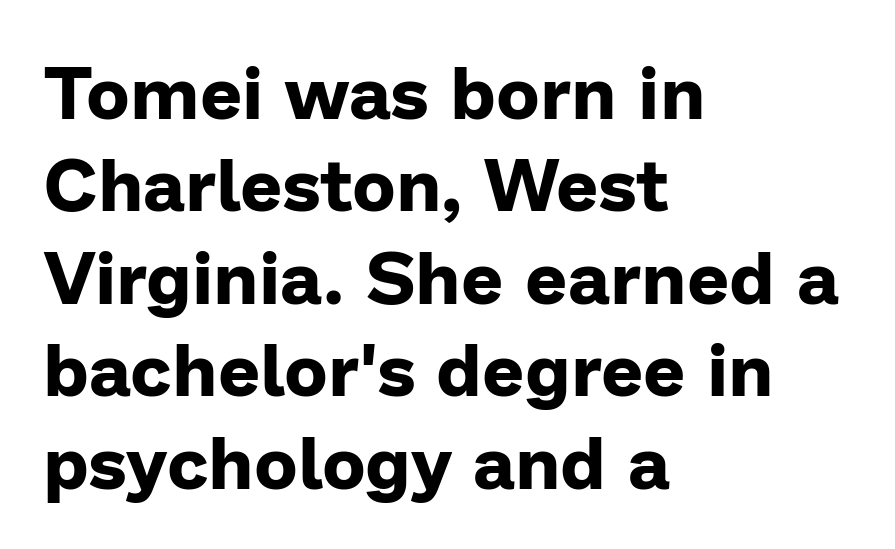
Any mark beneath the type? The region is blank. The text block is weighted toward the left margin, trailing off unevenly rightward. Caption: standard tracking, unaltered. Every letter is thick-stroked: bold, no question.
